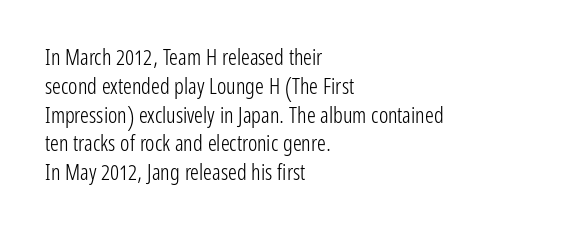
Q: Is the text bold? A: No.
Q: Is the text italic (slanted)? A: No, it is upright.
Q: Is the text underlined? A: No.
Q: How is the paragraph aligned? A: Left-aligned.
Q: Is the spacing between letters normal or unusually wide? A: Normal.
Q: Is the spacing between lines tight, normal or loose? A: Normal.
